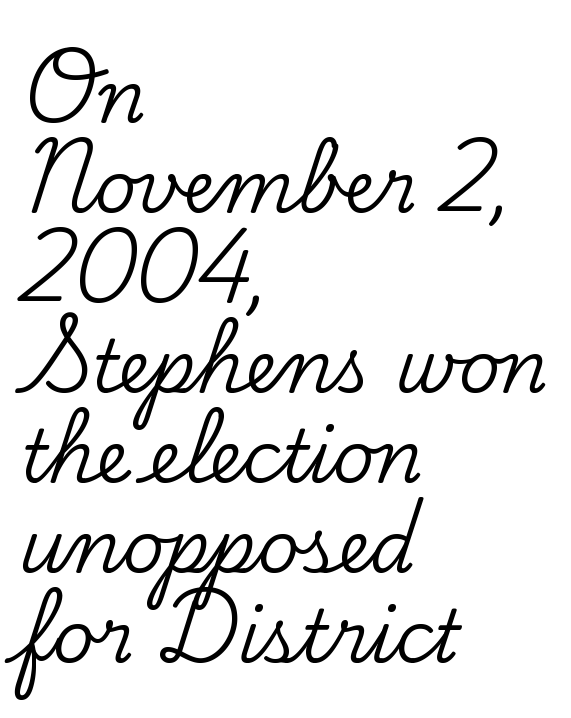
The zone under the glyphs is completely vacant. Do the characters align in a grid? No, the font is proportional. The rag falls on the right side of this text block. A normal amount of white space separates one row of letters from the next. Font category for this specimen: serif.
